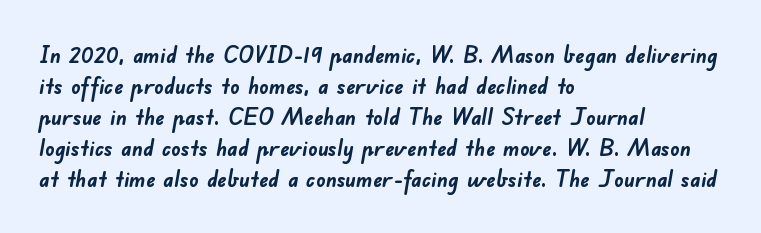
Q: Is the text bold? A: Yes.
Q: Is the text underlined? A: No.
Q: How is the paragraph aligned? A: Left-aligned.
Q: Is the spacing between letters normal or unusually wide? A: Normal.
Q: Is the spacing between lines tight, normal or loose? A: Normal.
